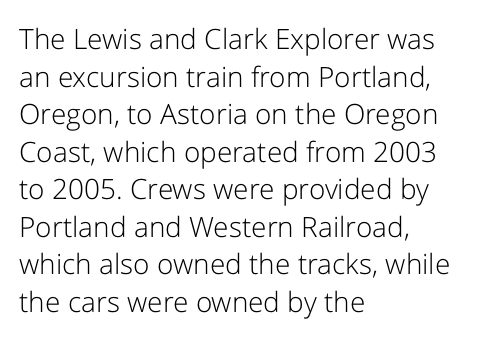
Q: Is the text bold? A: No.
Q: Is the text italic (slanted)? A: No, it is upright.
Q: Is the typeface a serif or a sans-serif typeface? A: Sans-serif.
Q: Is the text underlined? A: No.
Q: How is the paragraph aligned? A: Left-aligned.
Q: Is the spacing between letters normal or unusually wide? A: Normal.
Q: Is the spacing between lines tight, normal or loose? A: Normal.
Q: Width (condensed, normal, or wide)? A: Normal.
Q: Stroke contrast? A: Low.
Q: x-height? A: Medium.
Q: Monospaced? A: No.
